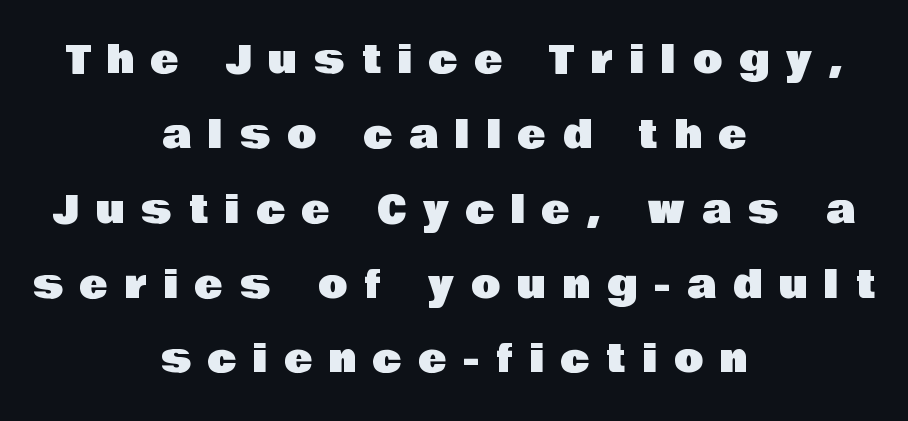
Reading down the column, the eye jumps a long way to each next line. The letters advance in unequal steps, a hallmark of proportional type. Letterform terminals end flat and unadorned throughout the passage. Glyph-to-glyph distance is far greater than everyday printed text. The paragraph shown floats in the horizontal middle.
